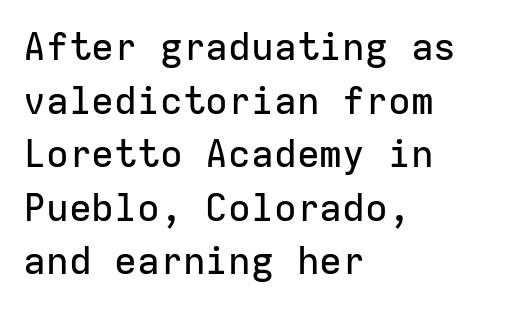
{"serif": "no", "italic": "no", "width": "normal", "stroke_contrast": "low", "x_height": "medium", "monospaced": "yes", "underline": "no", "align": "left", "line_spacing": "normal", "line_spacing_ratio": 1.41, "letter_spacing": "normal", "letter_spacing_em": 0.0, "glyph_px": 38}
